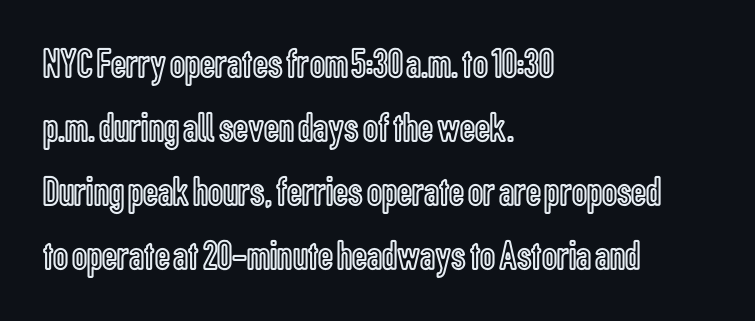
Do the letters lean? They stand straight. Unmarked baselines from the first word to the last. The passage is arranged the way most books set body copy — flush left. The face used here is proportionally spaced, like ordinary book or web type. What stands out about the letter spacing? Nothing — it is the standard amount. Leading matches the norm, producing a regular column.
